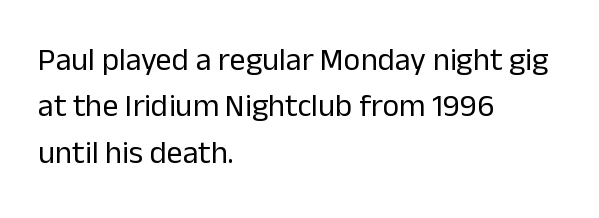
A student would call this left alignment; a typographer would say flush left, rag right. Lines of text with bare space underneath. The strokes are not fattened; the text isn't bold. Does extra space separate the letters? No, they use regular spacing. Does the lettering tilt? It doesn't — this is upright. The vertical gap from one line to the next is medium.
